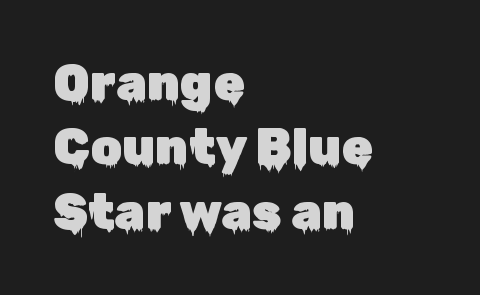
The image shows 50 px sans-serif type, upright; set left-aligned, normal line spacing (1.29x), normal letter spacing, not underlined; low stroke contrast and a medium x-height.
